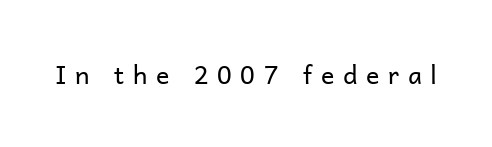
The image shows 25 px text type, upright; set unusually wide letter spacing (+0.35 em), not underlined.
